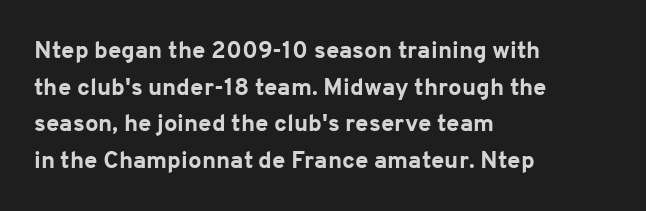
A typesetter would call this zero additional tracking. The letters stand upright; this is a roman face. Regular leading. The passage is arranged the way most books set body copy — flush left. Rule under the text: the space is simply empty. Strokes here are thick enough to call this a true bold.
